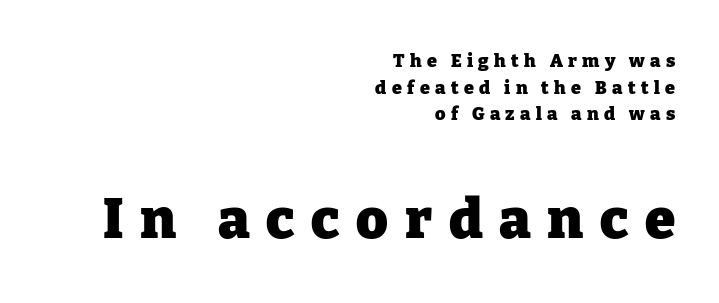
Set as a true bold cut, around the 700 mark. The letters advance in unequal steps, a hallmark of proportional type. Which margin do the lines hug? The right one — the left edge is uneven. The face used here appears at its bigger size in the lower chunk.
